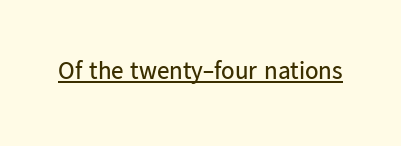
The letterforms sit at book weight or below. Posture: upright roman. Here the glyphs are tracked normally, forming tight word shapes. The words here are underlined.
